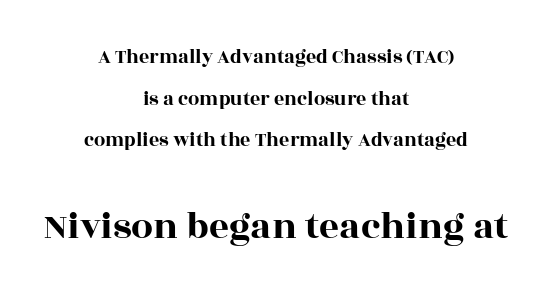
Line spacing here is loose. Line starts and ends both wander, symmetrically. Spacing between characters is what you'd get straight out of the box. Is this a fixed-width face? No — the glyphs have proportional, varying widths. Underlining? Definitely not there.
